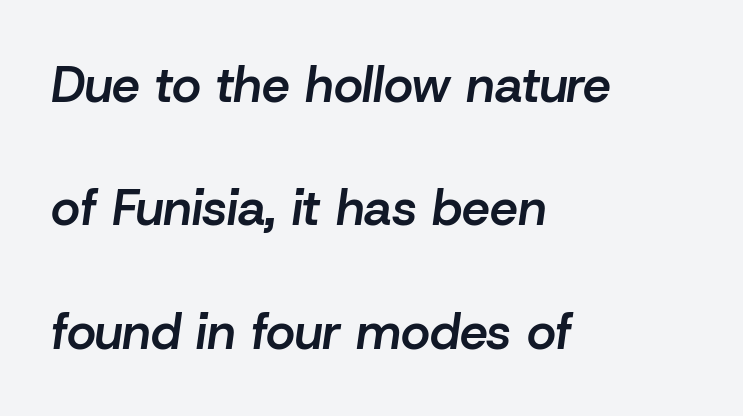
You could call the tracking neutral — neither tight nor loose. Horizontal alignment here is leftward, the default for most running prose. Descender tails drop into unmarked territory. Each new line begins a long way beneath the previous one.
